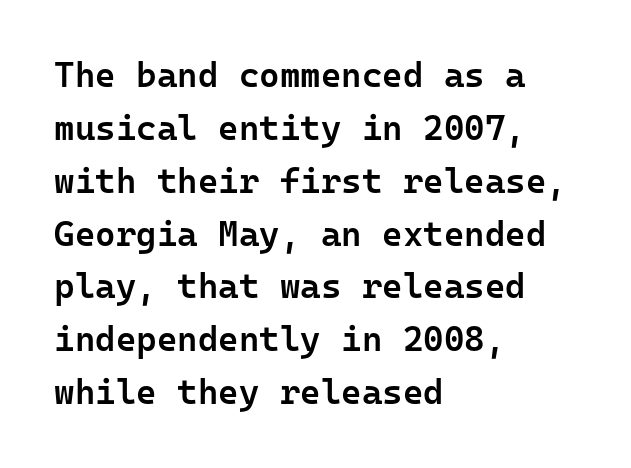
{"serif": "no", "italic": "no", "bold": "semi", "weight": "semibold", "width": "normal", "stroke_contrast": "low", "x_height": "medium", "monospaced": "yes", "underline": "no", "align": "left", "line_spacing": "normal", "line_spacing_ratio": 1.51, "letter_spacing": "normal", "letter_spacing_em": 0.0, "glyph_px": 35}
